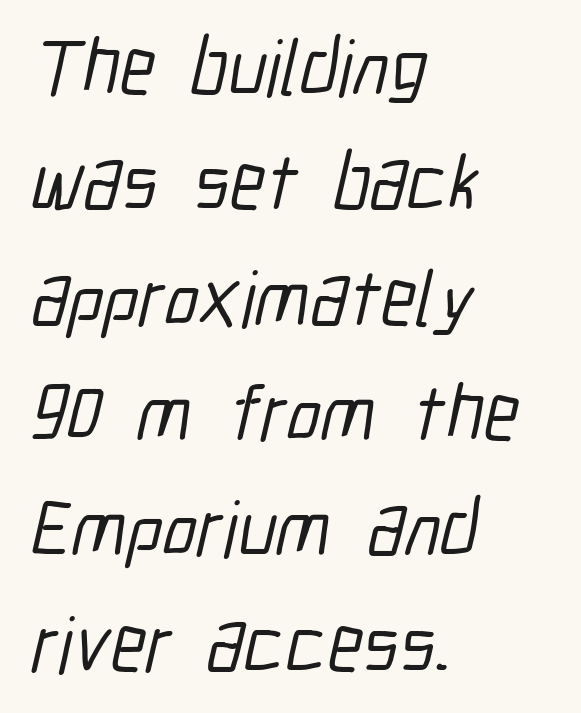
Q: Is the typeface a serif or a sans-serif typeface? A: Sans-serif.
Q: Is the text underlined? A: No.
Q: How is the paragraph aligned? A: Left-aligned.
Q: Is the spacing between letters normal or unusually wide? A: Normal.
Q: Is the spacing between lines tight, normal or loose? A: Normal.
Q: Width (condensed, normal, or wide)? A: Condensed.
Q: Stroke contrast? A: Low.
Q: x-height? A: Medium.
Q: Monospaced? A: No.
